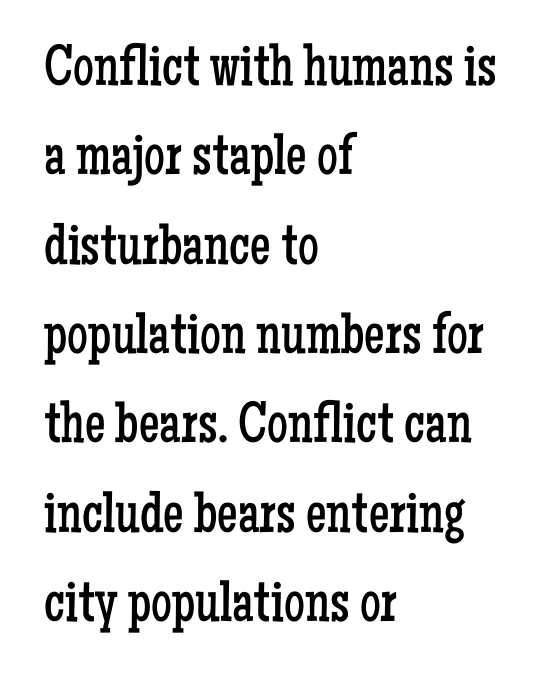
The image shows 58 px regular-weight, condensed serif type, upright; set left-aligned, normal line spacing (1.54x), normal letter spacing, not underlined; low stroke contrast and a medium x-height.
